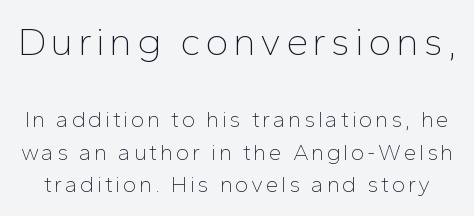
{"serif": "no", "italic": "no", "bold": "no", "weight": "thin", "width": "normal", "stroke_contrast": "low", "x_height": "medium", "monospaced": "no", "underline": "no", "line_spacing": "normal", "line_spacing_ratio": 1.41, "larger_block": "first", "size_ratio": 1.74, "glyph_px": 40}
